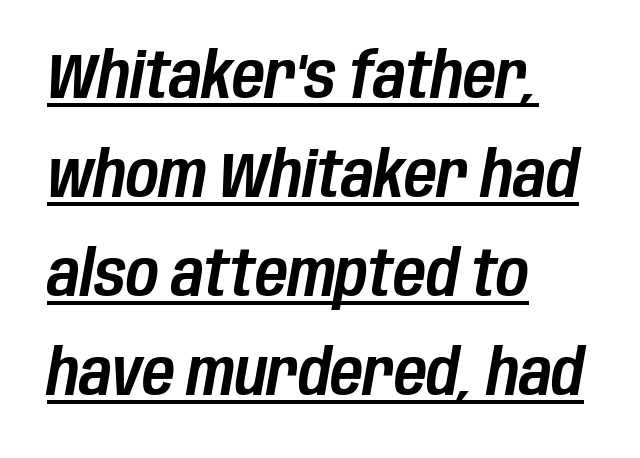
The image shows 63 px condensed type, italic (leaning right); set left-aligned, normal line spacing (1.57x), normal letter spacing, underlined; low stroke contrast and a large x-height.
